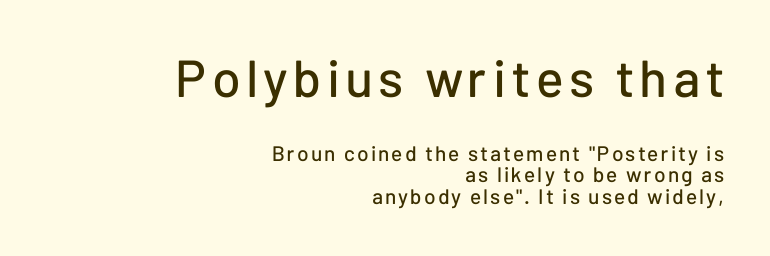
{"serif": "no", "italic": "no", "width": "normal", "stroke_contrast": "low", "x_height": "medium", "monospaced": "no", "underline": "no", "align": "right", "line_spacing": "tight", "line_spacing_ratio": 1.01, "larger_block": "first", "size_ratio": 2.48, "glyph_px": 52}
